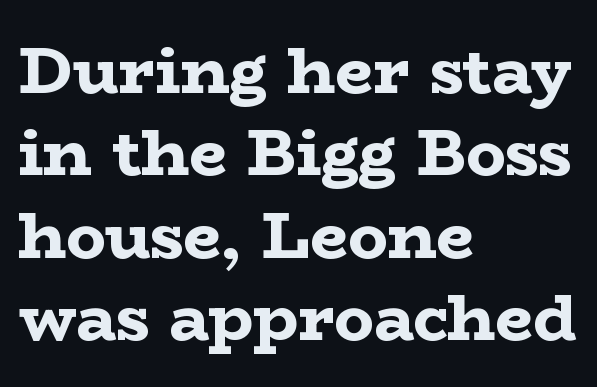
{"serif": "yes", "italic": "no", "bold": "yes", "weight": "bold", "width": "wide", "stroke_contrast": "low", "x_height": "medium", "monospaced": "no", "underline": "no", "align": "left", "line_spacing": "normal", "line_spacing_ratio": 1.25, "letter_spacing": "normal", "letter_spacing_em": 0.0, "glyph_px": 66}
